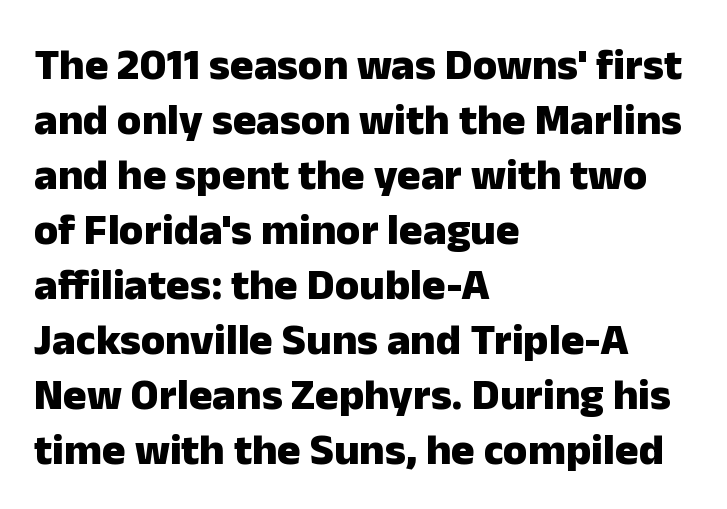
{"serif": "no", "italic": "no", "bold": "yes", "weight": "heavy", "width": "normal", "stroke_contrast": "low", "x_height": "medium", "monospaced": "no", "underline": "no", "align": "left", "line_spacing": "normal", "line_spacing_ratio": 1.25, "letter_spacing": "normal", "letter_spacing_em": 0.0, "glyph_px": 44}
